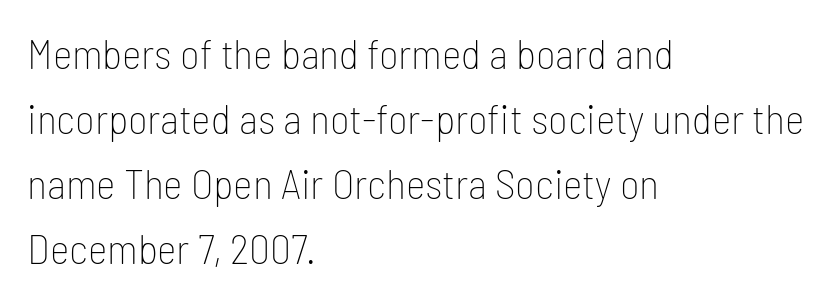
Q: Is the text bold? A: No.
Q: Is the text italic (slanted)? A: No, it is upright.
Q: Is the typeface a serif or a sans-serif typeface? A: Sans-serif.
Q: Is the text underlined? A: No.
Q: How is the paragraph aligned? A: Left-aligned.
Q: Is the spacing between letters normal or unusually wide? A: Normal.
Q: Is the spacing between lines tight, normal or loose? A: Normal.
Q: Width (condensed, normal, or wide)? A: Condensed.
Q: Stroke contrast? A: Low.
Q: x-height? A: Medium.
Q: Monospaced? A: No.
